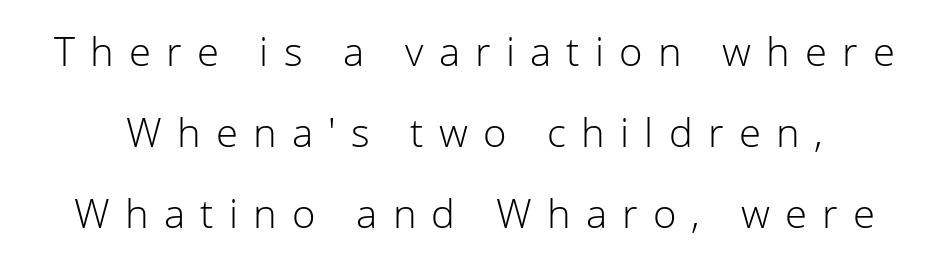
The image shows 40 px light sans-serif type, upright; set loose line spacing (2.03x), unusually wide letter spacing (+0.38 em), not underlined; low stroke contrast and a medium x-height.
